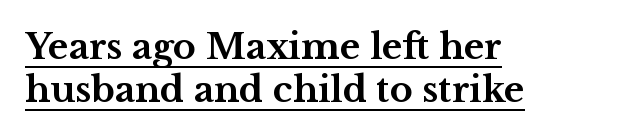
Students, note that the glyphs here touch the page at normal intervals. The type sits square on the baseline with zero lean. Horizontal alignment here is leftward, the default for most running prose. Proportional: the letters do not fall into vertical columns. This rendering features underlined lettering.
